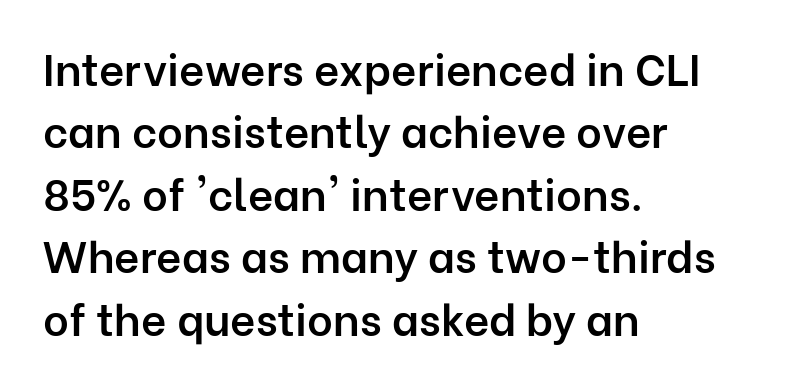
Which margin do the lines hug? The left one — the right edge is uneven. Descender tails drop into unmarked territory. Note the varied advance widths — an 'i' is clearly narrower than an 'm'. Letter spacing: default. Tall strokes in this sample are plumb rather than angled. Slightly chunky letters — semibold, I'd say, not full bold.
